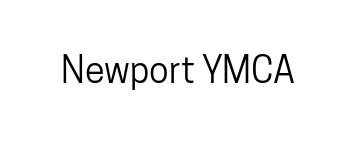
Q: Is the text italic (slanted)? A: No, it is upright.
Q: Is the typeface a serif or a sans-serif typeface? A: Sans-serif.
Q: Is the text underlined? A: No.
Q: Is the spacing between letters normal or unusually wide? A: Normal.
Q: Width (condensed, normal, or wide)? A: Condensed.
Q: Stroke contrast? A: Low.
Q: x-height? A: Medium.
Q: Monospaced? A: No.
